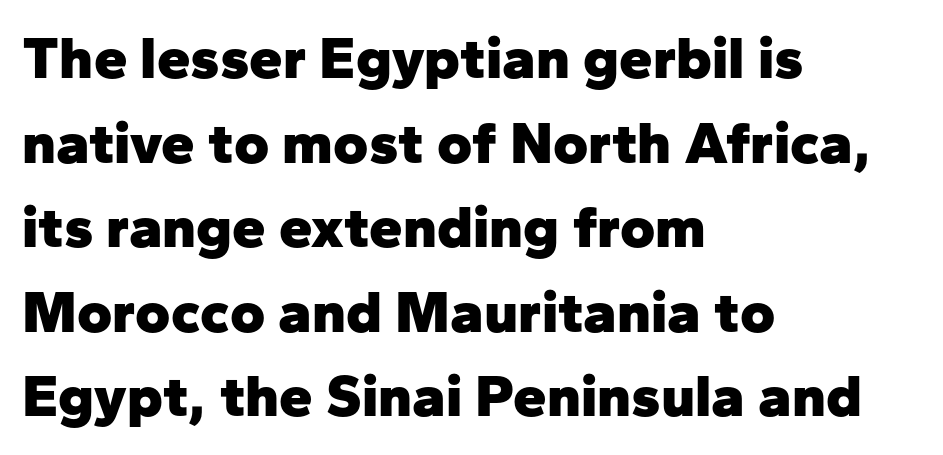
{"serif": "no", "italic": "no", "bold": "yes", "weight": "heavy", "width": "normal", "stroke_contrast": "low", "x_height": "medium", "monospaced": "no", "underline": "no", "align": "left", "line_spacing": "normal", "line_spacing_ratio": 1.41, "letter_spacing": "normal", "letter_spacing_em": 0.0, "glyph_px": 60}
